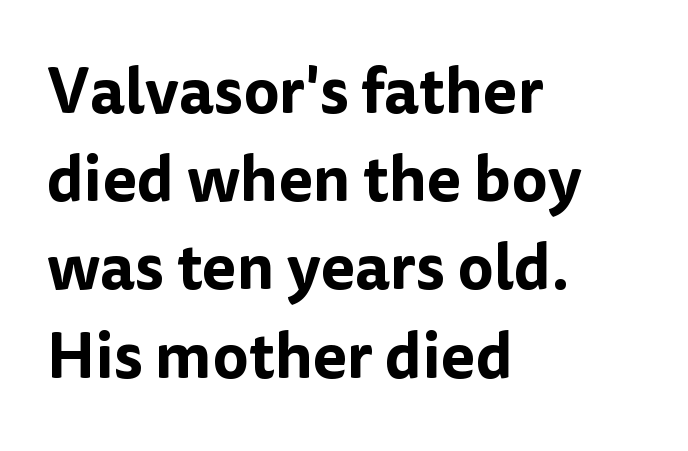
{"serif": "no", "italic": "no", "width": "normal", "stroke_contrast": "low", "x_height": "medium", "monospaced": "no", "underline": "no", "align": "left", "line_spacing": "normal", "line_spacing_ratio": 1.4, "letter_spacing": "normal", "letter_spacing_em": 0.0, "glyph_px": 63}
